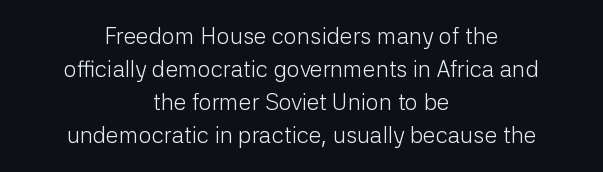
The image shows 23 px text type, upright; set centered, normal line spacing (1.44x), normal letter spacing, not underlined.
